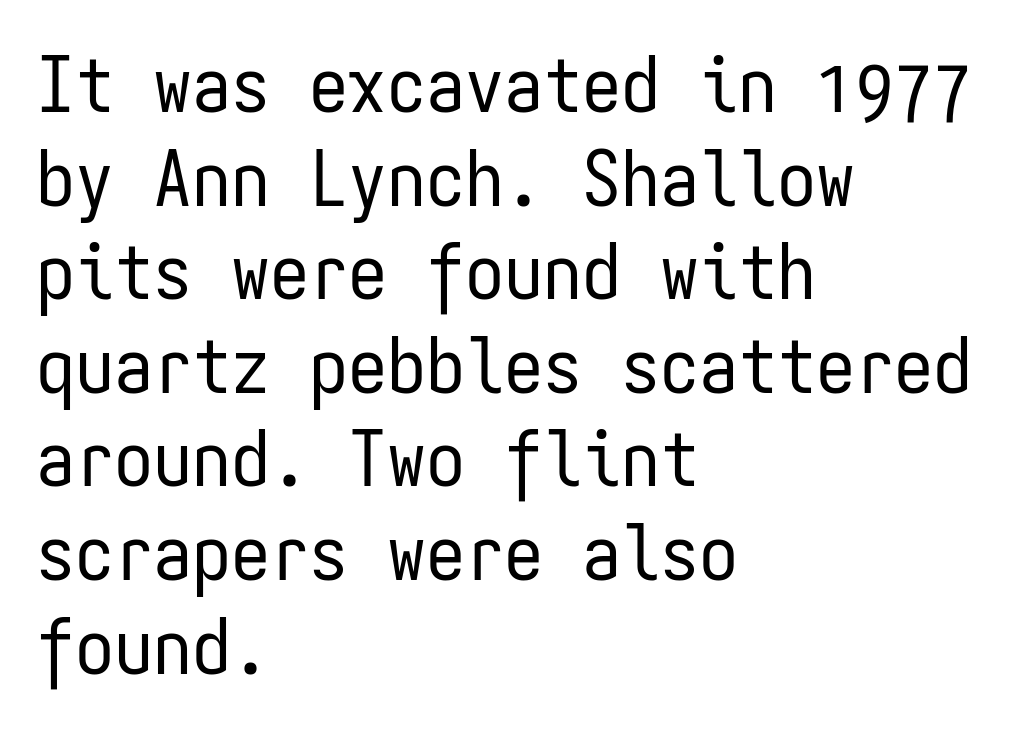
{"serif": "no", "italic": "no", "bold": "no", "weight": "regular", "width": "condensed", "stroke_contrast": "low", "x_height": "medium", "monospaced": "yes", "underline": "no", "align": "left", "line_spacing_ratio": 1.2, "letter_spacing": "normal", "letter_spacing_em": 0.0, "glyph_px": 78}
